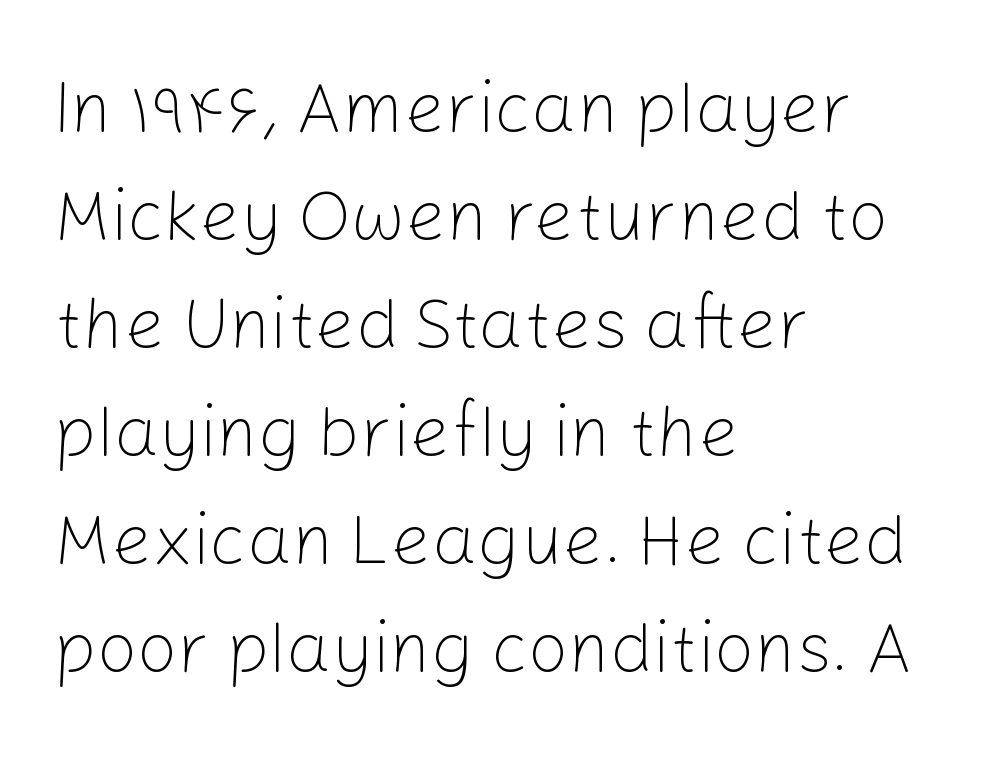
Q: Is the text bold? A: No.
Q: Is the text italic (slanted)? A: No, it is upright.
Q: Is the typeface a serif or a sans-serif typeface? A: Sans-serif.
Q: Is the text underlined? A: No.
Q: How is the paragraph aligned? A: Left-aligned.
Q: Is the spacing between letters normal or unusually wide? A: Normal.
Q: Is the spacing between lines tight, normal or loose? A: Normal.
Q: Width (condensed, normal, or wide)? A: Normal.
Q: Stroke contrast? A: Low.
Q: x-height? A: Medium.
Q: Monospaced? A: No.
